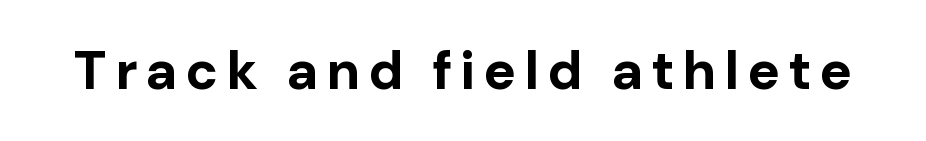
{"serif": "no", "italic": "no", "bold": "yes", "weight": "bold", "width": "normal", "stroke_contrast": "low", "x_height": "medium", "monospaced": "no", "underline": "no", "glyph_px": 54}
